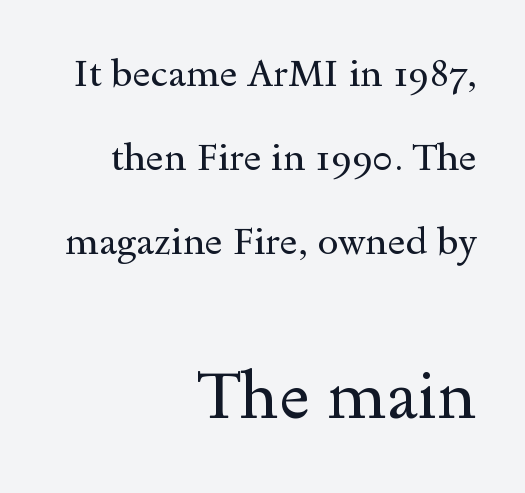
One glance says open: line gaps are wider than usual. The designer gave the closing block more size than the opening block. The rendering uses natural spacing where letterforms have individual widths. Glance below the letters and you will spot only blank space. When letters stand straight like this, we call the style roman or upright.
